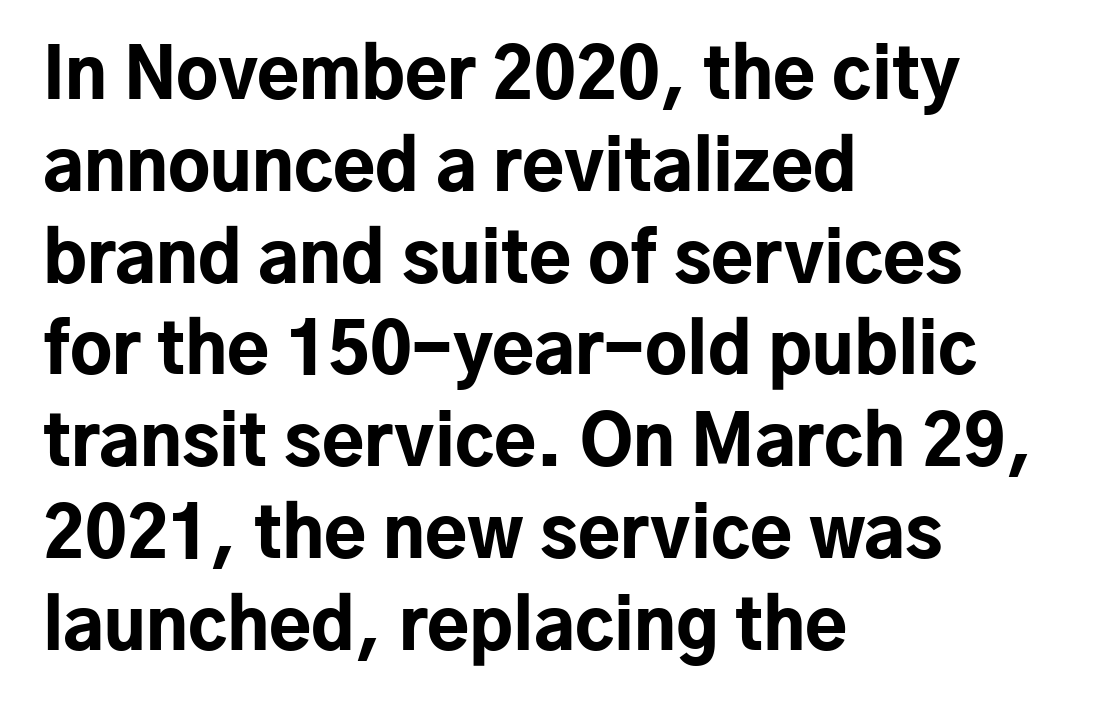
The image shows 69 px bold sans-serif type, upright; set left-aligned, normal line spacing (1.33x), normal letter spacing, not underlined; low stroke contrast and a medium x-height.
